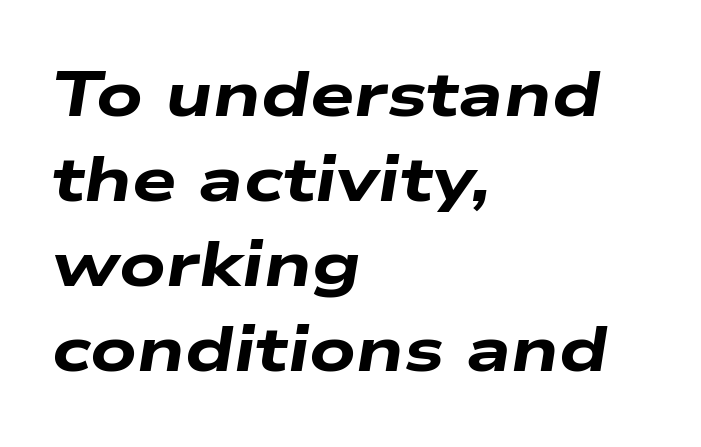
Check the space under the baseline: it is left empty. The lines are quadded left. Leading: standard. Does the weight exceed regular? Yes, all the way to bold.
